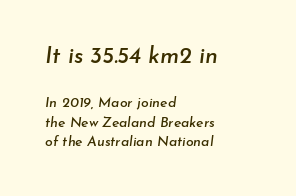
{"italic": "yes", "lean": "right", "slant_degrees": 7, "underline": "no", "align": "left", "line_spacing": "normal", "line_spacing_ratio": 1.41, "letter_spacing": "normal", "letter_spacing_em": 0.0, "larger_block": "first", "size_ratio": 1.64, "glyph_px": 23}
